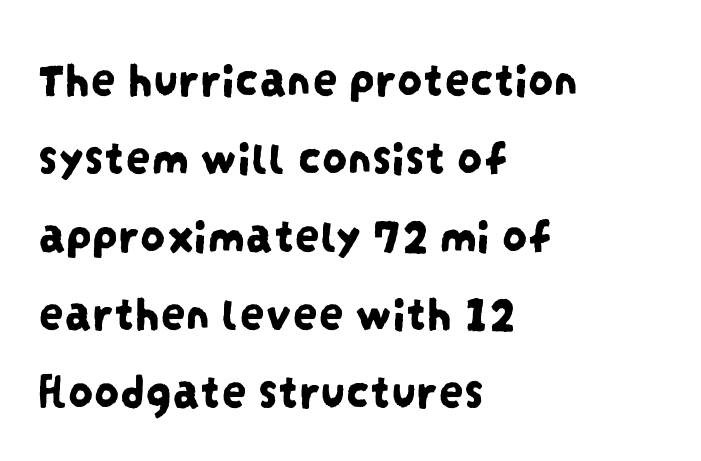
Each letter keeps its own natural width here, so spacing adapts to shape. Words appear dense and cohesive because spacing is normal. The passage shown is typeset with a sans-serif family. In CSS terms this would be text-align: left.
